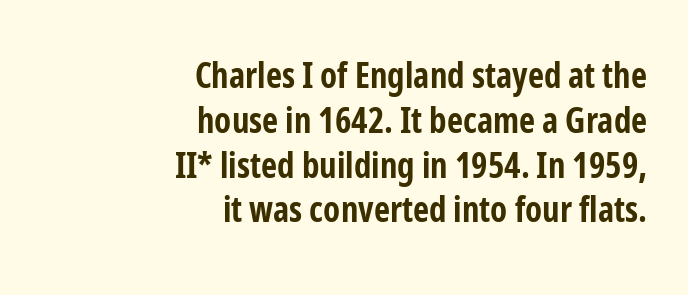
The image shows 35 px bold, condensed sans-serif type, upright; set right-aligned, normal line spacing (1.28x), normal letter spacing, not underlined; low stroke contrast and a medium x-height.
